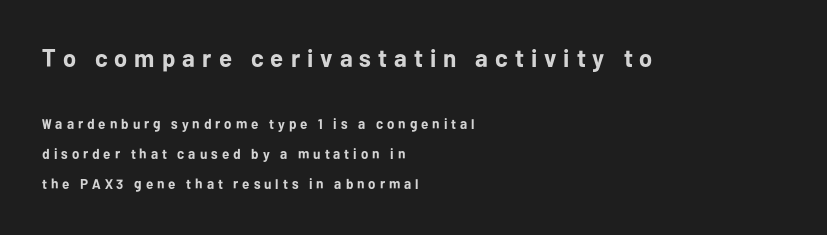
{"italic": "no", "bold": "yes", "underline": "no", "align": "left", "line_spacing": "loose", "line_spacing_ratio": 2.14, "letter_spacing": "wide", "letter_spacing_em": 0.28, "larger_block": "first", "size_ratio": 1.79, "glyph_px": 25}
